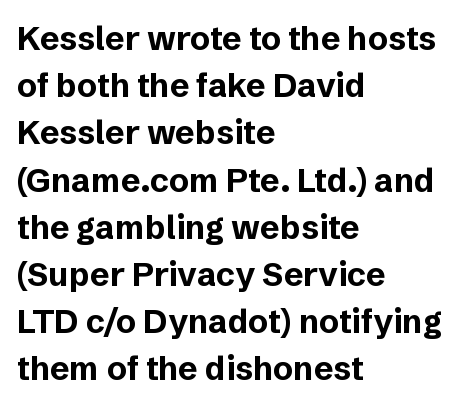
The image shows 33 px bold sans-serif type, upright; set left-aligned, normal line spacing (1.43x), normal letter spacing, not underlined; low stroke contrast and a medium x-height.
